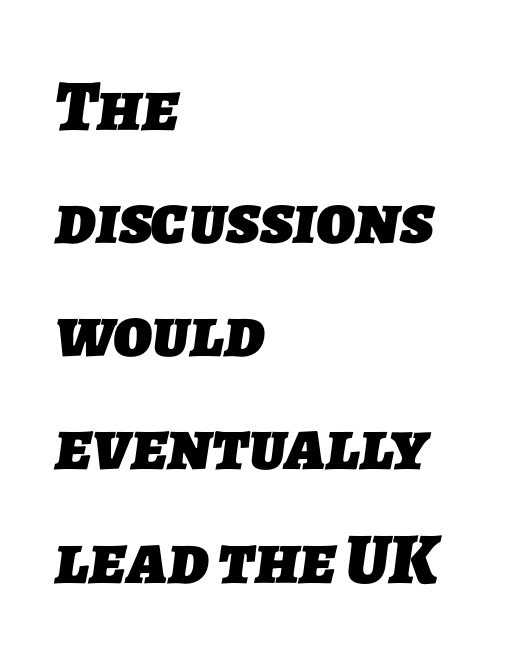
The image shows 73 px heavy sans-serif type; set left-aligned, normal line spacing (1.55x), normal letter spacing, not underlined; low stroke contrast and a medium x-height.
